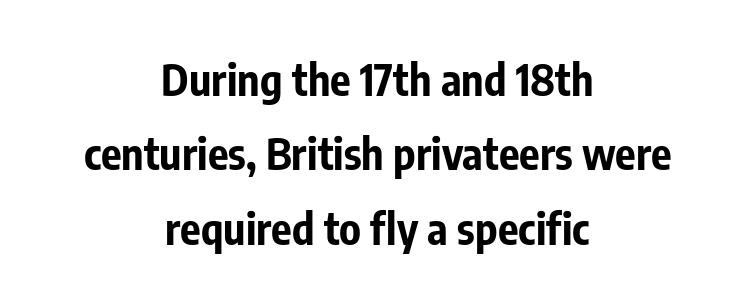
Q: Is the text bold? A: Yes.
Q: Is the text italic (slanted)? A: No, it is upright.
Q: Is the typeface a serif or a sans-serif typeface? A: Sans-serif.
Q: Is the text underlined? A: No.
Q: How is the paragraph aligned? A: Centered.
Q: Is the spacing between letters normal or unusually wide? A: Normal.
Q: Width (condensed, normal, or wide)? A: Condensed.
Q: Stroke contrast? A: Low.
Q: x-height? A: Medium.
Q: Monospaced? A: No.
